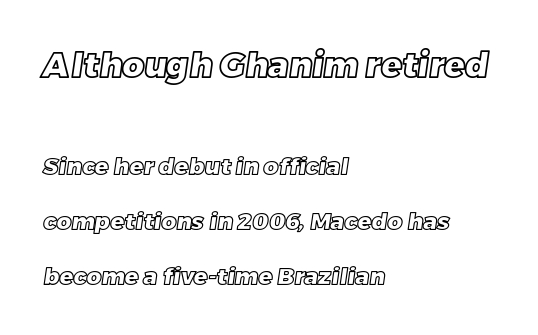
The image shows 34 px text type; set left-aligned, loose line spacing (2.38x), normal letter spacing, not underlined; the first (top) block is 1.48x larger; a large x-height.
